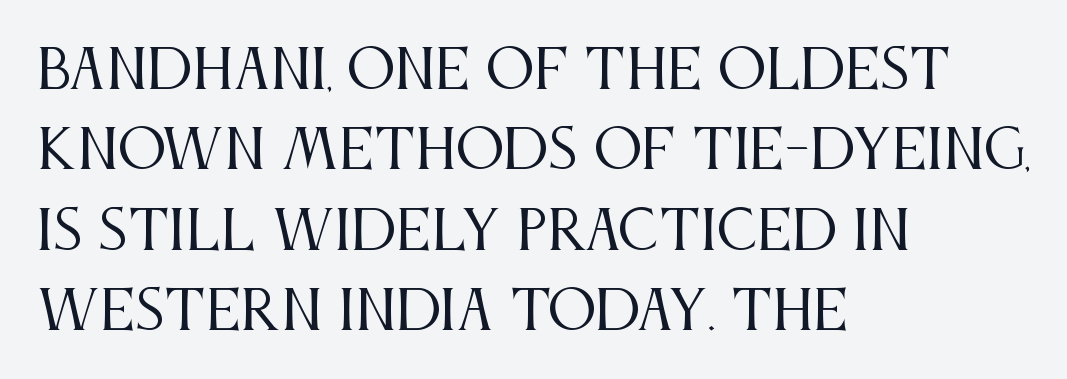
Q: Is the text bold? A: No.
Q: Is the text italic (slanted)? A: No, it is upright.
Q: Is the typeface a serif or a sans-serif typeface? A: Serif.
Q: Is the text underlined? A: No.
Q: How is the paragraph aligned? A: Left-aligned.
Q: Is the spacing between letters normal or unusually wide? A: Normal.
Q: Is the spacing between lines tight, normal or loose? A: Normal.
Q: Width (condensed, normal, or wide)? A: Condensed.
Q: Stroke contrast? A: Medium.
Q: x-height? A: Large.
Q: Monospaced? A: No.
